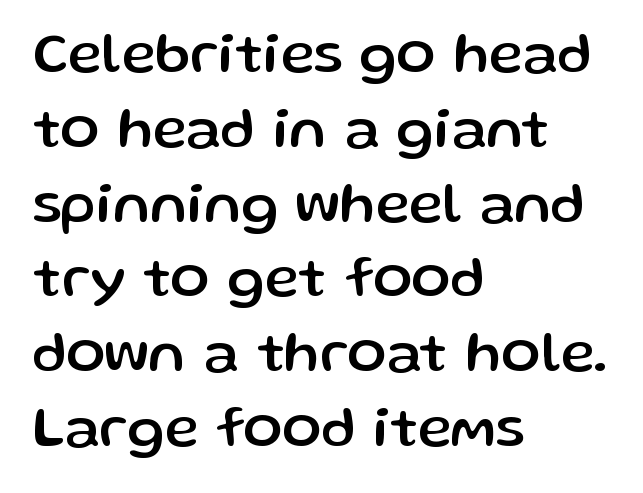
{"serif": "no", "italic": "no", "width": "normal", "stroke_contrast": "low", "x_height": "medium", "monospaced": "no", "underline": "no", "align": "left", "line_spacing": "normal", "line_spacing_ratio": 1.29, "letter_spacing": "normal", "letter_spacing_em": 0.0, "glyph_px": 58}
